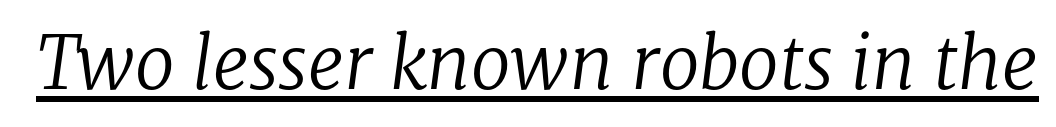
Q: Is the text bold? A: No.
Q: Is the text italic (slanted)? A: Yes, it leans right by about 8 degrees.
Q: Is the typeface a serif or a sans-serif typeface? A: Serif.
Q: Is the text underlined? A: Yes.
Q: Is the spacing between letters normal or unusually wide? A: Normal.
Q: Width (condensed, normal, or wide)? A: Normal.
Q: Stroke contrast? A: Low.
Q: x-height? A: Medium.
Q: Monospaced? A: No.
